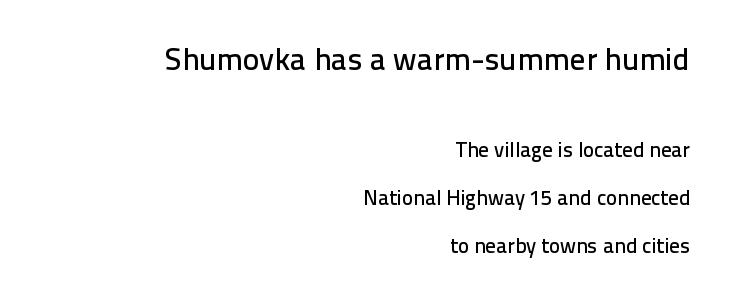
The image shows 31 px sans-serif type, upright; set right-aligned, loose line spacing (2.28x), normal letter spacing, not underlined; the first (top) block is 1.48x larger; low stroke contrast and a medium x-height.
